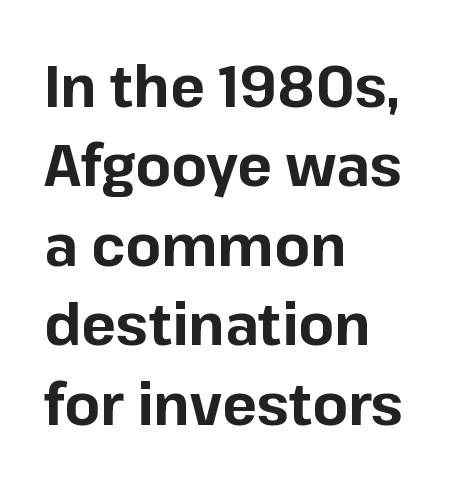
Q: Is the text bold? A: Yes.
Q: Is the text italic (slanted)? A: No, it is upright.
Q: Is the typeface a serif or a sans-serif typeface? A: Sans-serif.
Q: Is the text underlined? A: No.
Q: How is the paragraph aligned? A: Left-aligned.
Q: Is the spacing between letters normal or unusually wide? A: Normal.
Q: Is the spacing between lines tight, normal or loose? A: Normal.
Q: Width (condensed, normal, or wide)? A: Normal.
Q: Stroke contrast? A: Low.
Q: x-height? A: Medium.
Q: Monospaced? A: No.
